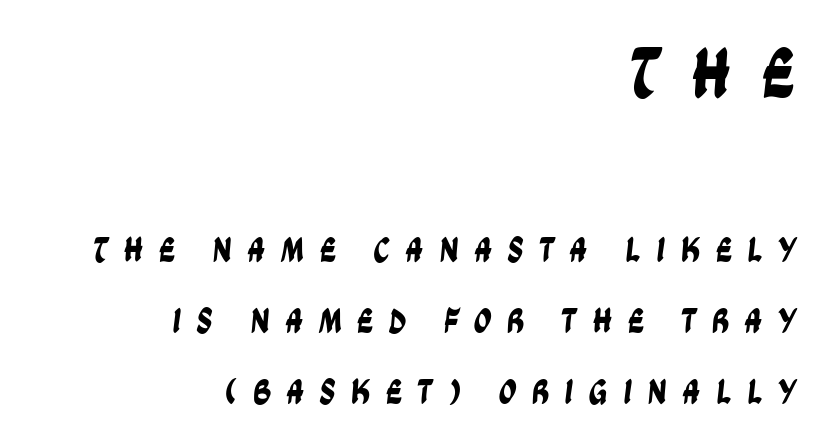
Varying glyph widths throughout — classic text-font behaviour. Rule under the text: the space is simply empty. Whoever set this chose breathing room over compactness in the vertical rhythm. Students, note that the glyphs here are deliberately spaced far apart. Notice how the passage keeps a crisp vertical edge on the right only.
